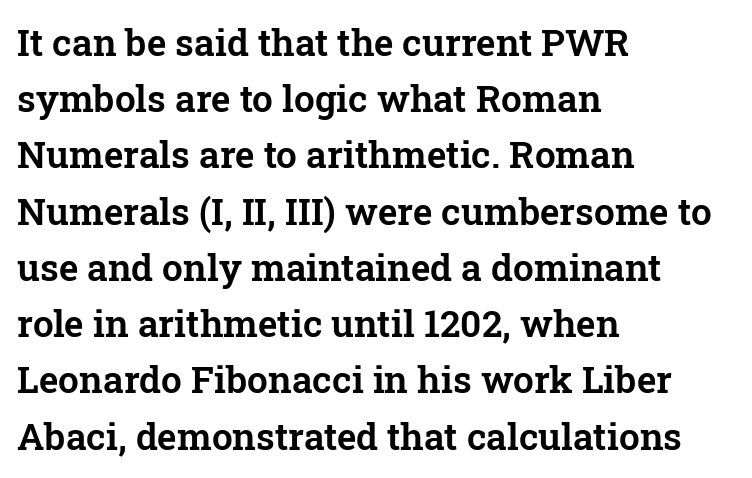
{"serif": "yes", "italic": "no", "width": "normal", "stroke_contrast": "low", "x_height": "medium", "monospaced": "no", "underline": "no", "align": "left", "line_spacing": "normal", "line_spacing_ratio": 1.52, "letter_spacing": "normal", "letter_spacing_em": 0.0, "glyph_px": 37}
